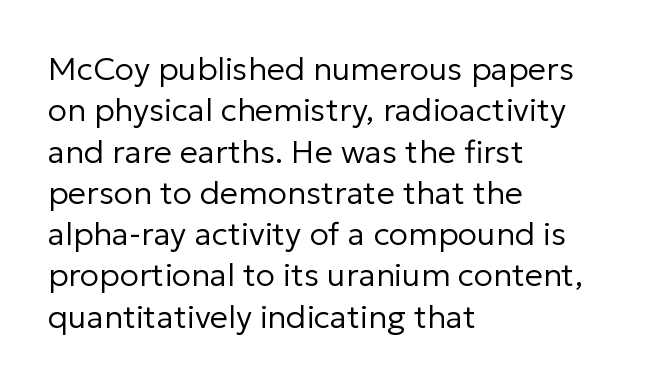
Q: Is the text bold? A: No.
Q: Is the text italic (slanted)? A: No, it is upright.
Q: Is the typeface a serif or a sans-serif typeface? A: Sans-serif.
Q: Is the text underlined? A: No.
Q: How is the paragraph aligned? A: Left-aligned.
Q: Is the spacing between letters normal or unusually wide? A: Normal.
Q: Is the spacing between lines tight, normal or loose? A: Normal.
Q: Width (condensed, normal, or wide)? A: Normal.
Q: Stroke contrast? A: Low.
Q: x-height? A: Medium.
Q: Monospaced? A: No.
